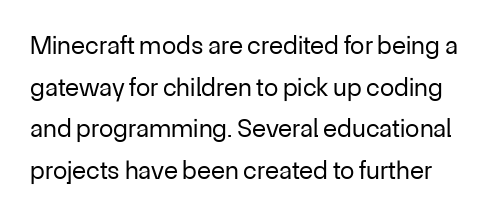
The image shows 26 px text type, upright; set normal line spacing (1.6x), normal letter spacing, not underlined.
